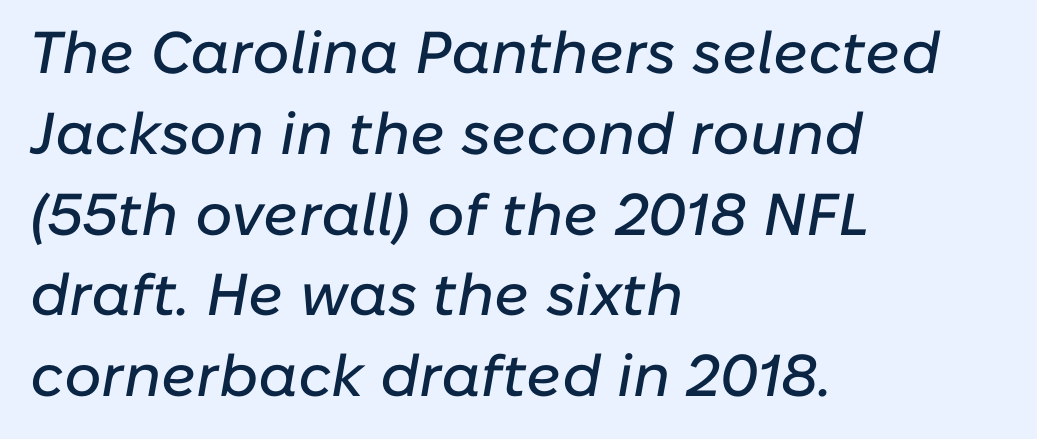
Q: Is the text italic (slanted)? A: Yes, it leans right by about 10 degrees.
Q: Is the text underlined? A: No.
Q: How is the paragraph aligned? A: Left-aligned.
Q: Is the spacing between letters normal or unusually wide? A: Normal.
Q: Is the spacing between lines tight, normal or loose? A: Normal.
Q: Width (condensed, normal, or wide)? A: Normal.
Q: Stroke contrast? A: Low.
Q: x-height? A: Medium.
Q: Monospaced? A: No.
